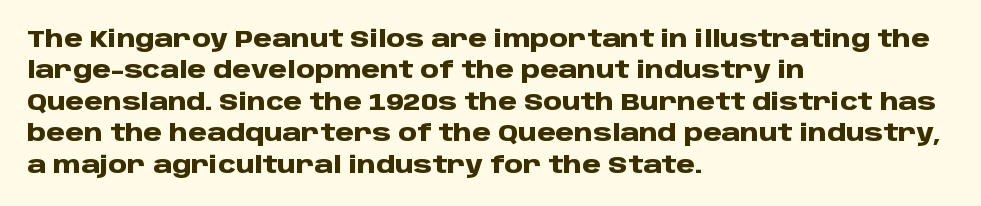
Q: Is the text bold? A: Yes.
Q: Is the text italic (slanted)? A: No, it is upright.
Q: Is the text underlined? A: No.
Q: How is the paragraph aligned? A: Left-aligned.
Q: Is the spacing between letters normal or unusually wide? A: Normal.
Q: Is the spacing between lines tight, normal or loose? A: Normal.
